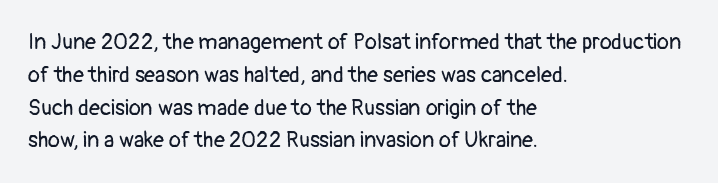
Q: Is the text bold? A: No.
Q: Is the text italic (slanted)? A: No, it is upright.
Q: Is the text underlined? A: No.
Q: How is the paragraph aligned? A: Left-aligned.
Q: Is the spacing between letters normal or unusually wide? A: Normal.
Q: Is the spacing between lines tight, normal or loose? A: Normal.
